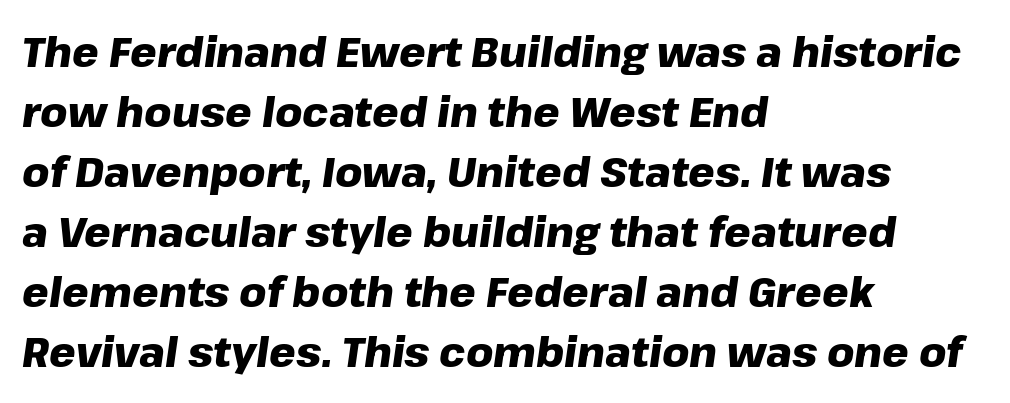
The image shows 42 px heavy type, italic (leaning right); set left-aligned, normal line spacing (1.43x), normal letter spacing, not underlined; low stroke contrast and a medium x-height.
